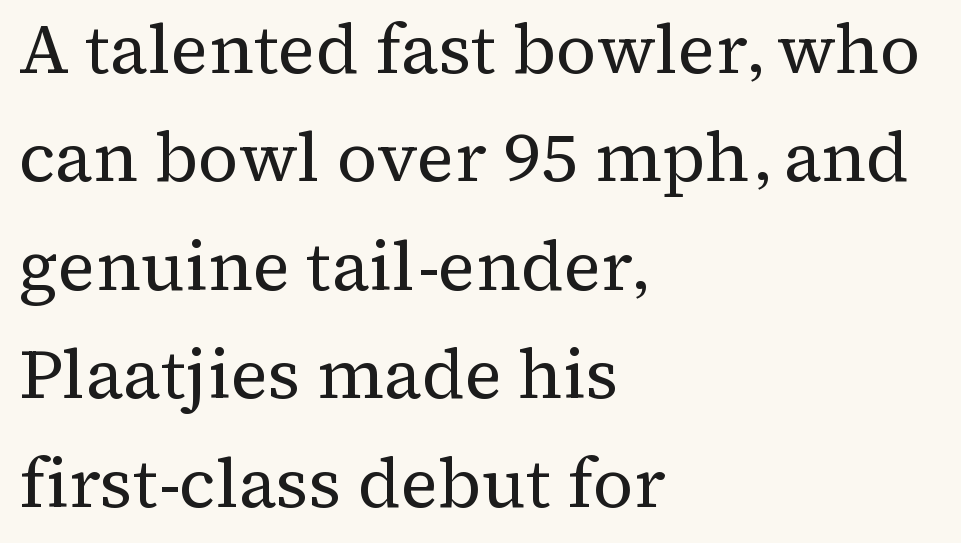
The image shows 70 px regular-weight serif type, upright; set left-aligned, normal line spacing (1.55x), normal letter spacing, not underlined; medium stroke contrast and a medium x-height.
